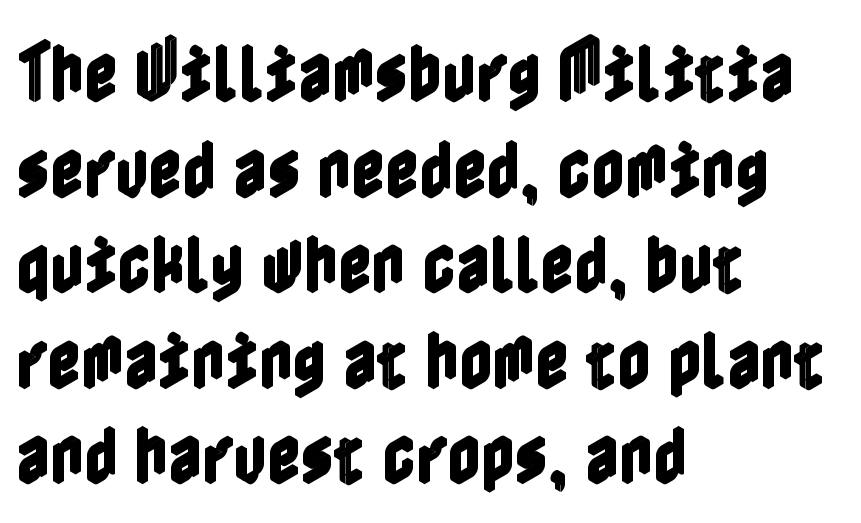
{"italic": "no", "width": "condensed", "x_height": "medium", "underline": "no", "align": "left", "line_spacing": "normal", "line_spacing_ratio": 1.47, "letter_spacing": "normal", "letter_spacing_em": 0.0, "glyph_px": 65}
